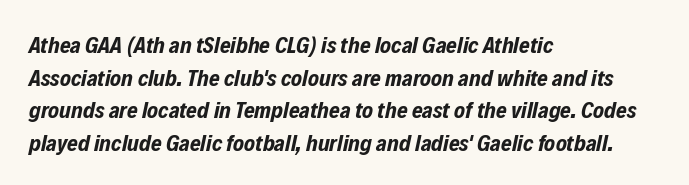
The image shows 23 px bold type, italic (leaning right); set left-aligned, normal line spacing (1.42x), normal letter spacing, not underlined.
